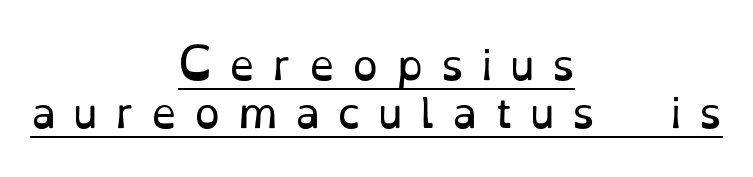
The image shows 41 px regular-weight type, upright; set centered, line spacing 1.17x, unusually wide letter spacing (+0.42 em), underlined; low stroke contrast and a small x-height.
